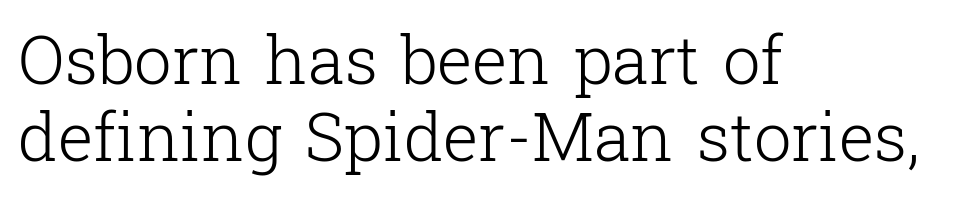
The image shows 67 px light serif type, upright; set left-aligned, tight line spacing (1.15x), normal letter spacing, not underlined; low stroke contrast and a medium x-height.
